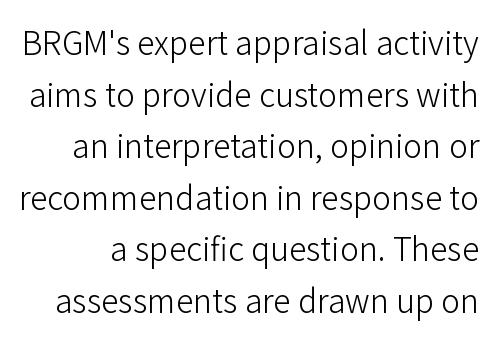
{"serif": "no", "italic": "no", "bold": "no", "weight": "light", "width": "normal", "stroke_contrast": "low", "x_height": "medium", "monospaced": "no", "underline": "no", "line_spacing": "normal", "line_spacing_ratio": 1.61, "letter_spacing": "normal", "letter_spacing_em": 0.0, "glyph_px": 32}
